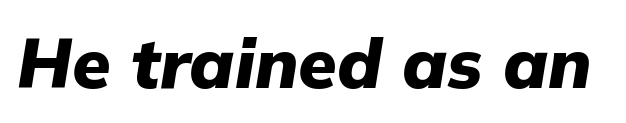
No word sits above an underline. Looks like regular typesetting: each glyph gets only the width it needs. A dark, heavy texture on the line: the type is bold. No extra tracking has been applied to these lines.
